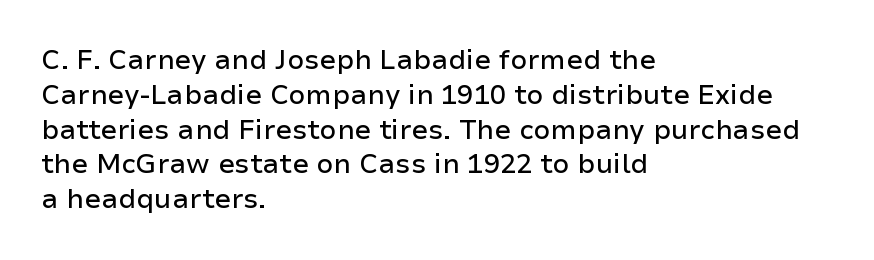
Q: Is the text italic (slanted)? A: No, it is upright.
Q: Is the text underlined? A: No.
Q: How is the paragraph aligned? A: Left-aligned.
Q: Is the spacing between letters normal or unusually wide? A: Normal.
Q: Is the spacing between lines tight, normal or loose? A: Normal.
